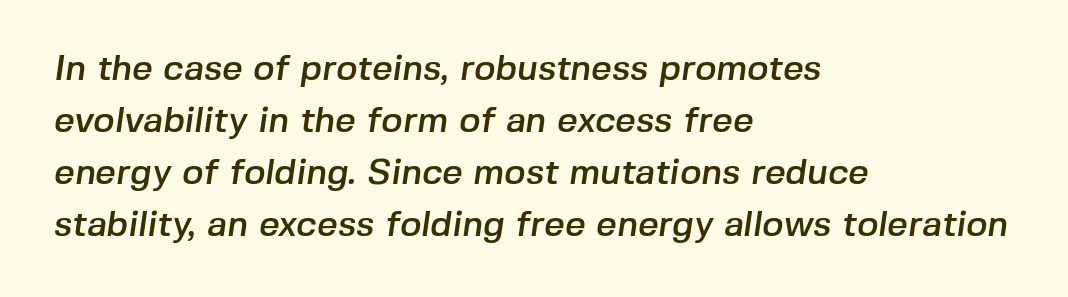
The image shows 36 px sans-serif type; set left-aligned, normal line spacing (1.44x), normal letter spacing, not underlined; low stroke contrast and a medium x-height.
